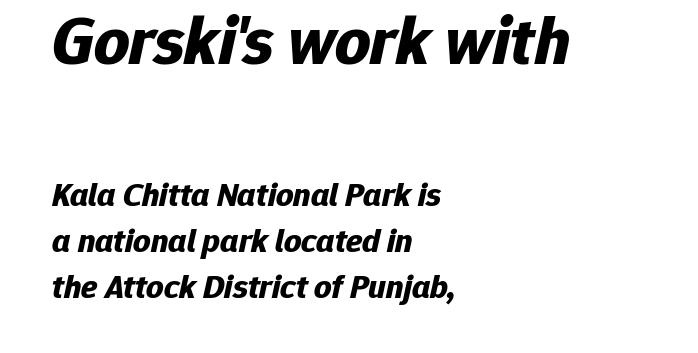
Q: Is the text bold? A: Yes.
Q: Is the text italic (slanted)? A: Yes, it leans right by about 12 degrees.
Q: Is the text underlined? A: No.
Q: How is the paragraph aligned? A: Left-aligned.
Q: Is the spacing between letters normal or unusually wide? A: Normal.
Q: Is the spacing between lines tight, normal or loose? A: Normal.
Q: Which block of text is set in a larger size, the first (top) or the second (bottom)? A: The first (top) one.
Q: Width (condensed, normal, or wide)? A: Normal.
Q: Stroke contrast? A: Low.
Q: x-height? A: Medium.
Q: Monospaced? A: No.
